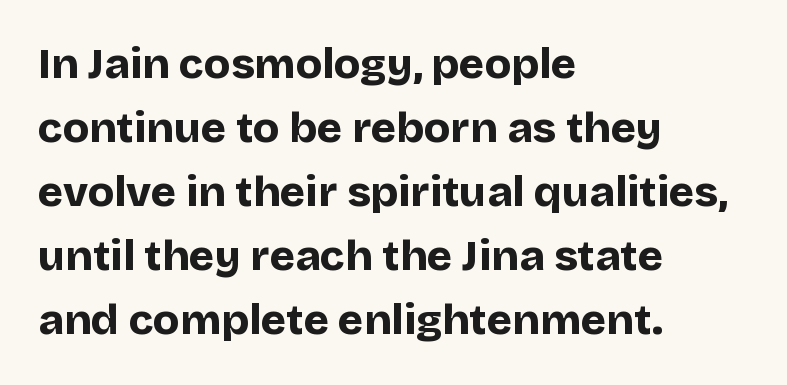
The image shows 43 px bold sans-serif type, upright; set left-aligned, normal line spacing (1.49x), normal letter spacing, not underlined; low stroke contrast and a large x-height.
